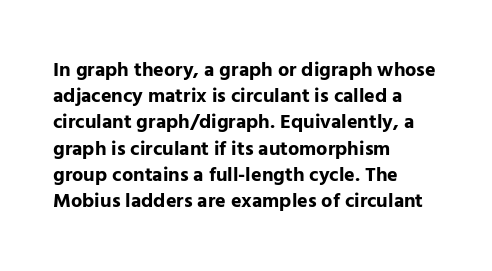
The image shows 20 px bold type, upright; set left-aligned, normal line spacing (1.31x), normal letter spacing, not underlined.
